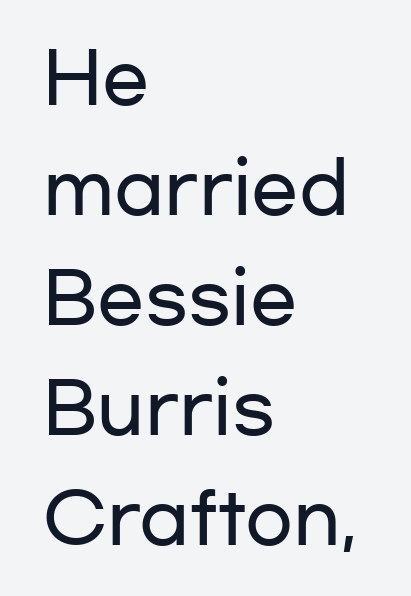
The paragraph has a hard left edge and a soft right edge. Think of a printed novel: that variable character pitch is what you see here. Has an underline been added? It has not. Is the letter spacing exaggerated? No — it looks like the ordinary default. The typography opts for an upright posture over an oblique one.
